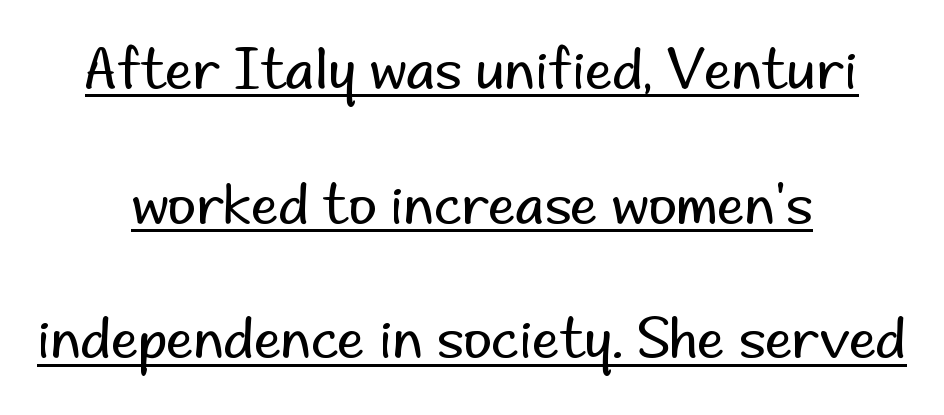
Q: Is the text bold? A: No.
Q: Is the text italic (slanted)? A: No, it is upright.
Q: Is the typeface a serif or a sans-serif typeface? A: Sans-serif.
Q: Is the text underlined? A: Yes.
Q: How is the paragraph aligned? A: Centered.
Q: Is the spacing between letters normal or unusually wide? A: Normal.
Q: Is the spacing between lines tight, normal or loose? A: Loose.
Q: Width (condensed, normal, or wide)? A: Normal.
Q: Stroke contrast? A: Low.
Q: x-height? A: Small.
Q: Monospaced? A: No.
